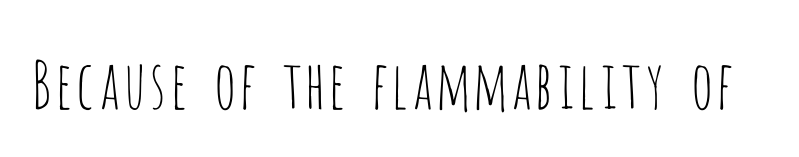
Q: Is the text bold? A: No.
Q: Is the text italic (slanted)? A: No, it is upright.
Q: Is the typeface a serif or a sans-serif typeface? A: Sans-serif.
Q: Is the text underlined? A: No.
Q: Is the spacing between letters normal or unusually wide? A: Normal.
Q: Width (condensed, normal, or wide)? A: Condensed.
Q: Stroke contrast? A: Low.
Q: x-height? A: Large.
Q: Monospaced? A: No.
